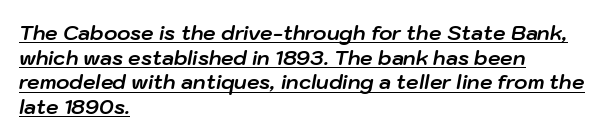
{"italic": "yes", "lean": "right", "slant_degrees": 10, "bold": "yes", "underline": "yes", "align": "left", "line_spacing_ratio": 1.23, "letter_spacing": "normal", "letter_spacing_em": 0.0, "glyph_px": 20}
